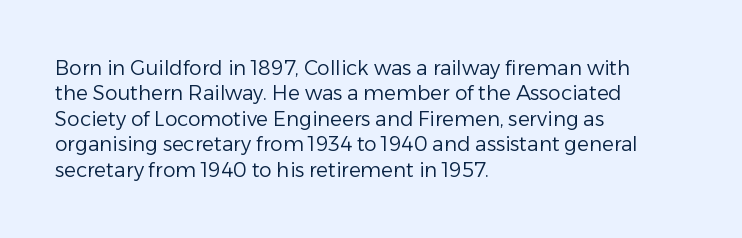
The rows are spaced the way most documents space them. Weight: in the light-to-regular range. Each word holds together tightly as a unit, with standard inter-letter gaps. Nobody drew a line under any word here.
